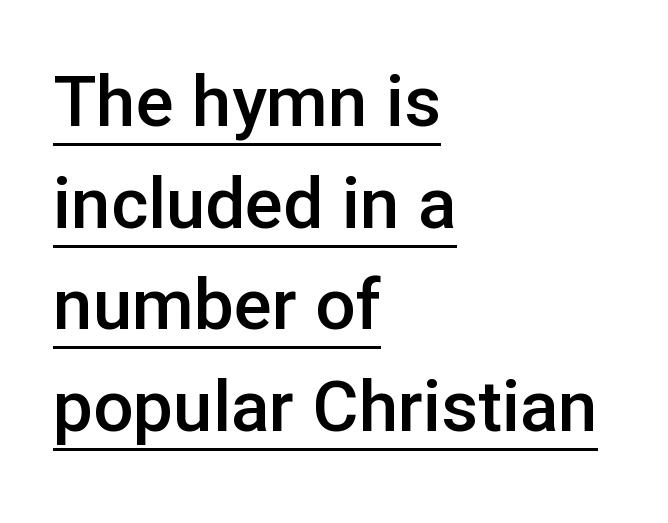
The typesetter chose a ragged-right arrangement here. Weight check: semibold — heavier than regular, not quite bold. The lines sit at an ordinary, default distance from one another. Has an underline been added? It has. It's the straight-up-and-down kind of type. Observe the ordinary spacing: letters are neighbours, not strangers.
